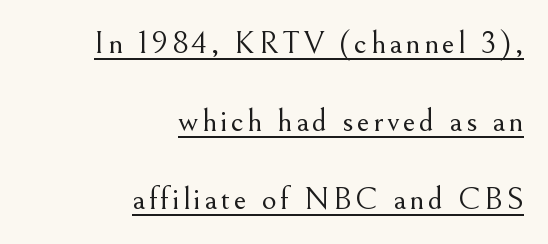
Examine the stroke ends and you'll spot serifs. This rendering uses right alignment, leaving the left contour irregular. Heaviness? Minimal to ordinary, like unemphasized prose. Notice the wide empty band between every row — that's loose leading. Proportional: the letters do not fall into vertical columns.
